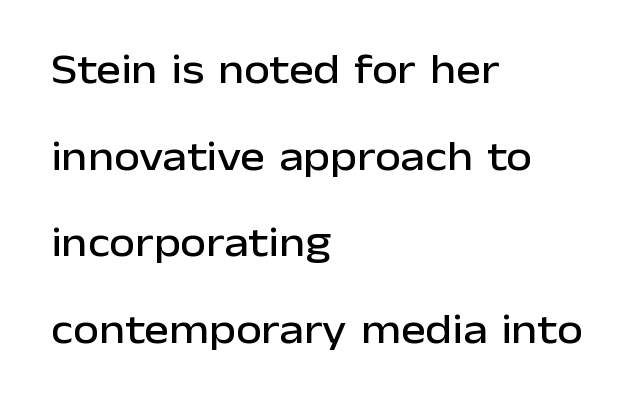
{"serif": "no", "italic": "no", "width": "normal", "stroke_contrast": "low", "x_height": "medium", "monospaced": "no", "underline": "no", "align": "left", "line_spacing": "loose", "line_spacing_ratio": 2.06, "letter_spacing": "normal", "letter_spacing_em": 0.0, "glyph_px": 42}
